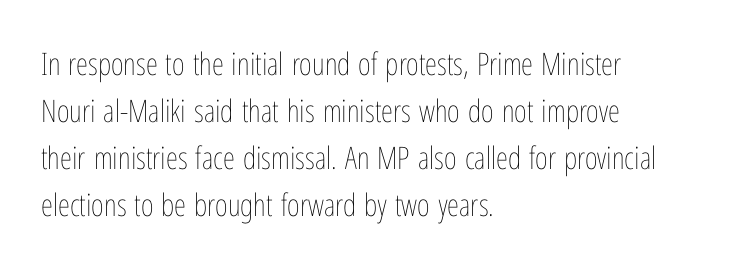
Q: Is the text bold? A: No.
Q: Is the text italic (slanted)? A: No, it is upright.
Q: Is the text underlined? A: No.
Q: How is the paragraph aligned? A: Left-aligned.
Q: Is the spacing between letters normal or unusually wide? A: Normal.
Q: Is the spacing between lines tight, normal or loose? A: Normal.
Q: Width (condensed, normal, or wide)? A: Condensed.
Q: Stroke contrast? A: Low.
Q: x-height? A: Medium.
Q: Monospaced? A: No.
